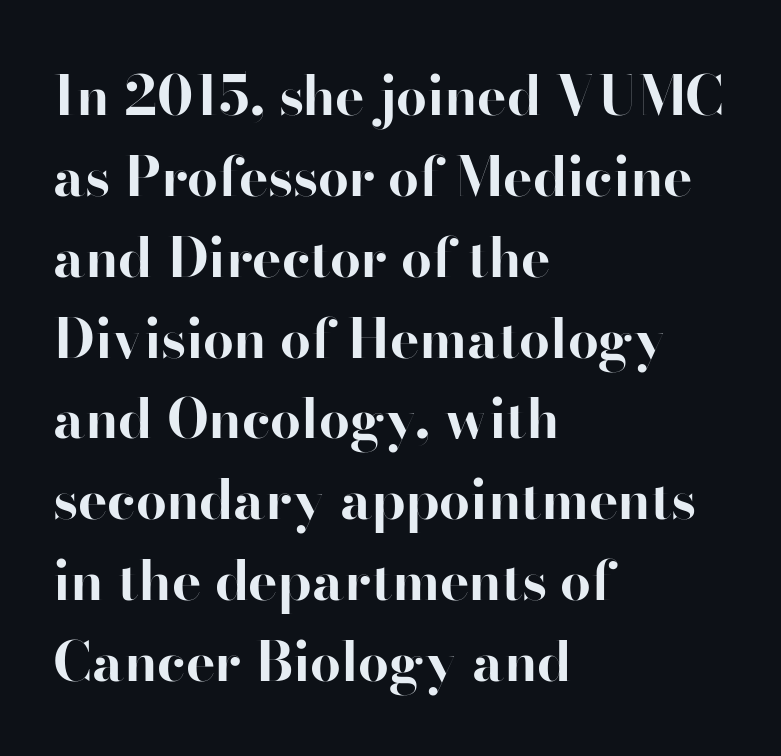
You could not count columns in this text — the font is proportionally spaced. Leading matches the norm, producing a regular column. Horizontal alignment here is leftward, the default for most running prose. Rendered with straight, roman letterforms.
